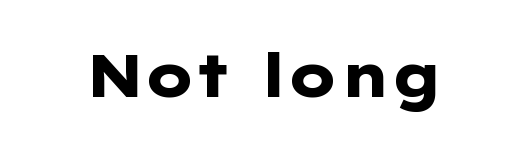
{"serif": "no", "italic": "no", "bold": "yes", "weight": "heavy", "width": "wide", "stroke_contrast": "low", "x_height": "medium", "monospaced": "no", "underline": "no", "letter_spacing": "normal", "letter_spacing_em": 0.0, "glyph_px": 60}
